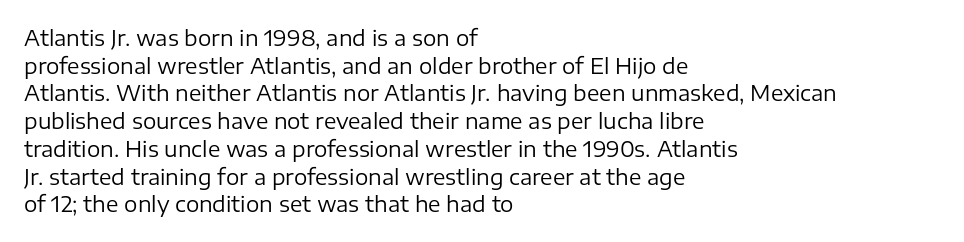
Every stem runs plumb, perpendicular to the baseline. Leftover space on each line is placed entirely after the last word. Check the space under the baseline: it is left empty. This reads as an unemphasized weight, regular at the heaviest. Caption: standard tracking, unaltered.
